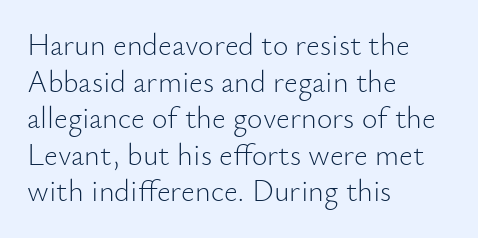
The image shows 30 px light sans-serif type, upright; set left-aligned, line spacing 1.22x, normal letter spacing, not underlined; low stroke contrast and a small x-height.
